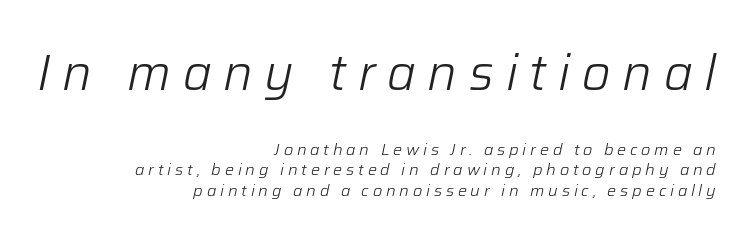
The image shows 49 px light type, italic (leaning right); set right-aligned, normal line spacing (1.28x), unusually wide letter spacing (+0.24 em), not underlined; the first (top) block is 3.06x larger; low stroke contrast and a medium x-height.
